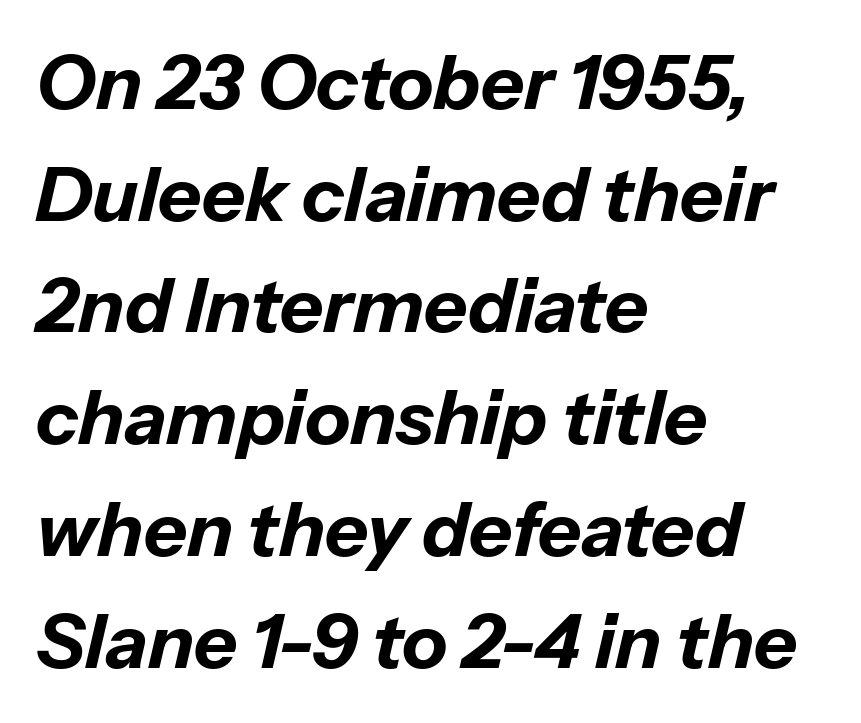
Slant detected: the letters are inclined. Rows of type keep a routine distance in the vertical direction. Does the copy run flush right? No — it runs flush left. Compared with an ordinary text face, these strokes are far heavier — a full bold. Glyph-to-glyph distance matches everyday printed text. The glyphs are unaccompanied by any horizontal stroke below them.
